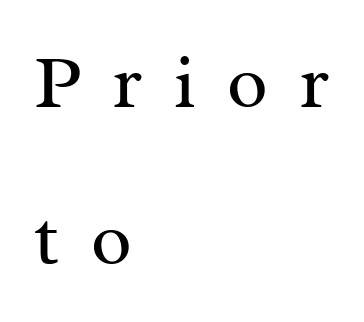
{"serif": "yes", "italic": "no", "bold": "no", "weight": "regular", "width": "normal", "stroke_contrast": "medium", "x_height": "medium", "monospaced": "no", "underline": "no", "align": "left", "line_spacing": "loose", "line_spacing_ratio": 2.1, "letter_spacing": "wide", "letter_spacing_em": 0.42, "glyph_px": 75}
